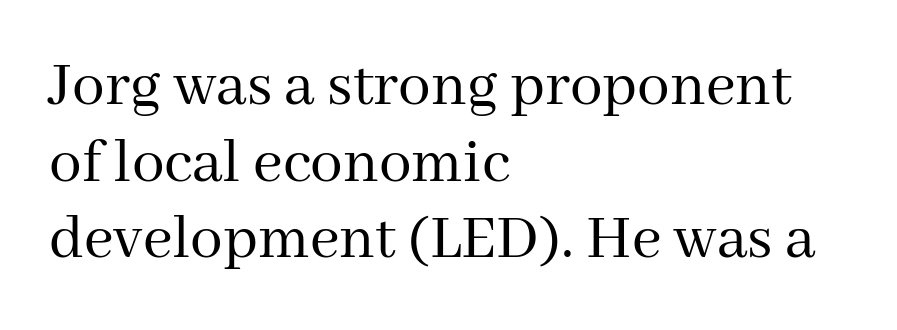
{"serif": "yes", "italic": "no", "bold": "no", "weight": "regular", "width": "normal", "stroke_contrast": "medium", "x_height": "medium", "monospaced": "no", "underline": "no", "align": "left", "line_spacing_ratio": 1.18, "letter_spacing": "normal", "letter_spacing_em": 0.0, "glyph_px": 65}
